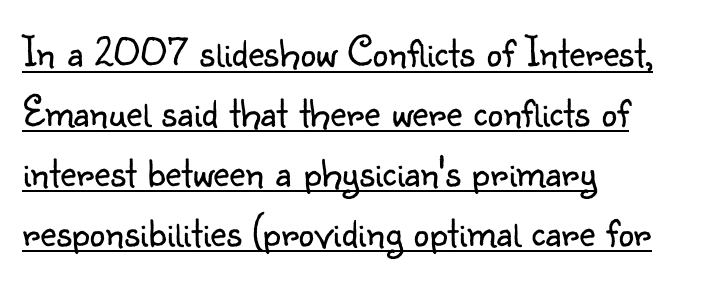
The image shows 44 px light sans-serif type, upright; set left-aligned, normal line spacing (1.36x), normal letter spacing, underlined; low stroke contrast and a small x-height.
